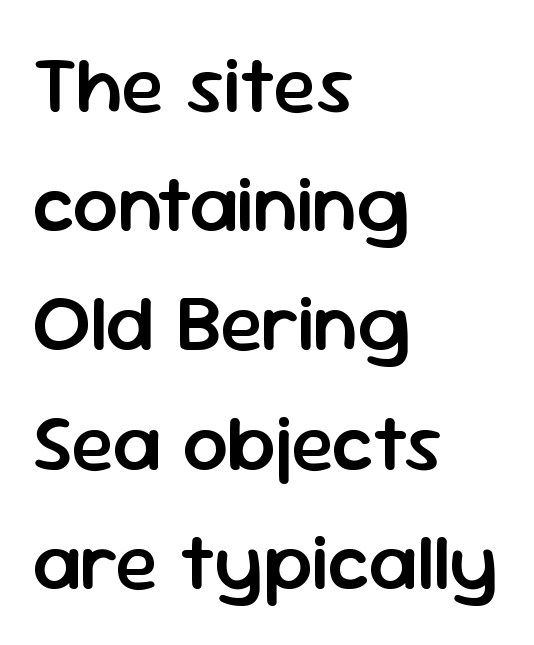
Q: Is the text bold? A: Semi-bold.
Q: Is the text italic (slanted)? A: No, it is upright.
Q: Is the typeface a serif or a sans-serif typeface? A: Sans-serif.
Q: Is the text underlined? A: No.
Q: How is the paragraph aligned? A: Left-aligned.
Q: Is the spacing between letters normal or unusually wide? A: Normal.
Q: Is the spacing between lines tight, normal or loose? A: Normal.
Q: Width (condensed, normal, or wide)? A: Normal.
Q: Stroke contrast? A: Low.
Q: x-height? A: Medium.
Q: Monospaced? A: No.
